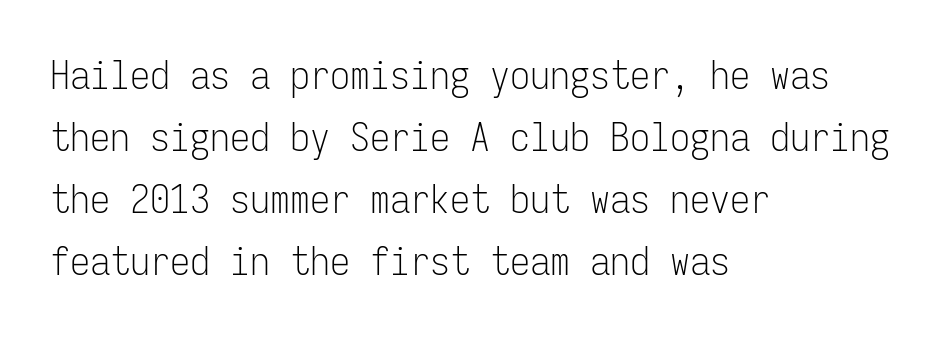
{"serif": "no", "italic": "no", "bold": "no", "weight": "light", "width": "condensed", "stroke_contrast": "low", "x_height": "medium", "monospaced": "yes", "underline": "no", "align": "left", "line_spacing": "normal", "line_spacing_ratio": 1.55, "letter_spacing": "normal", "letter_spacing_em": 0.0, "glyph_px": 40}
